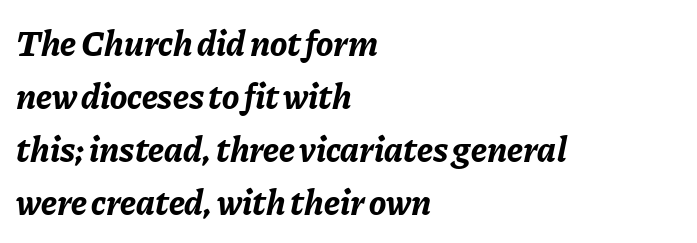
The image shows 36 px bold type, italic (leaning right); set left-aligned, normal line spacing (1.47x), normal letter spacing, not underlined; low stroke contrast and a medium x-height.
